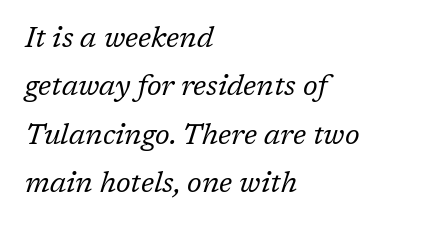
The image shows 29 px regular-weight serif type, italic (leaning right); set left-aligned, normal line spacing (1.67x), normal letter spacing, not underlined; low stroke contrast and a medium x-height.
